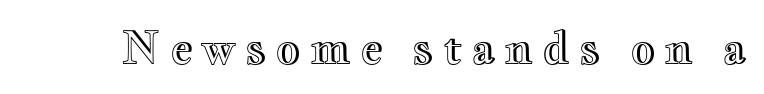
Q: Is the text italic (slanted)? A: No, it is upright.
Q: Is the text underlined? A: No.
Q: Is the spacing between letters normal or unusually wide? A: Unusually wide.
Q: Width (condensed, normal, or wide)? A: Wide.
Q: x-height? A: Small.
Q: Monospaced? A: No.
